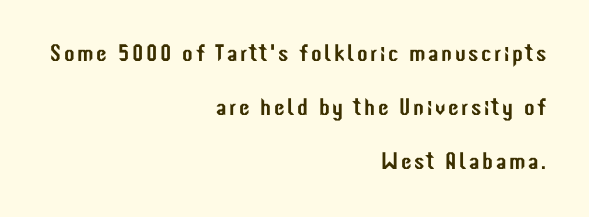
Q: Is the text italic (slanted)? A: No, it is upright.
Q: Is the text underlined? A: No.
Q: How is the paragraph aligned? A: Right-aligned.
Q: Is the spacing between lines tight, normal or loose? A: Loose.
